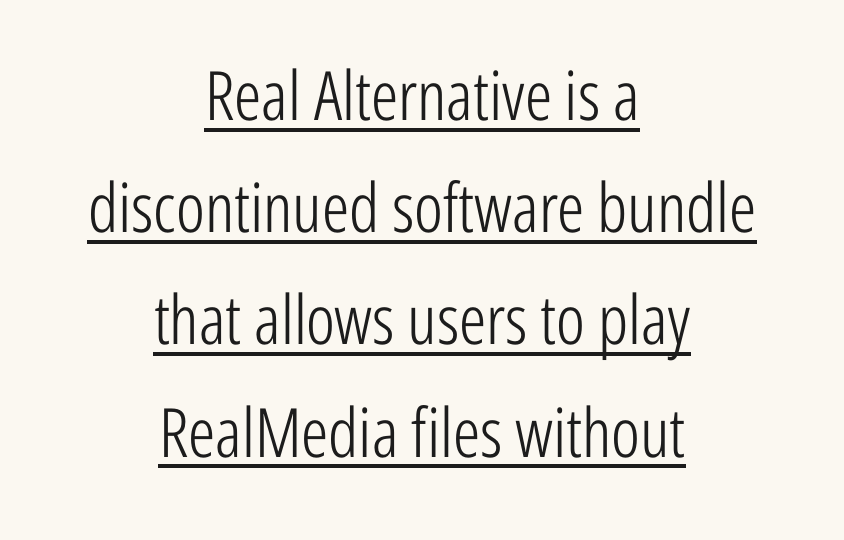
{"serif": "no", "italic": "no", "bold": "no", "weight": "light", "width": "condensed", "stroke_contrast": "low", "x_height": "medium", "monospaced": "no", "underline": "yes", "align": "center", "line_spacing": "normal", "line_spacing_ratio": 1.65, "letter_spacing": "normal", "letter_spacing_em": 0.0, "glyph_px": 68}
